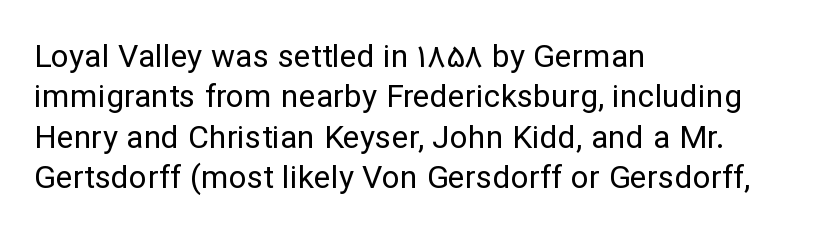
The image shows 32 px regular-weight sans-serif type, upright; set left-aligned, normal line spacing (1.26x), normal letter spacing, not underlined; low stroke contrast and a medium x-height.
